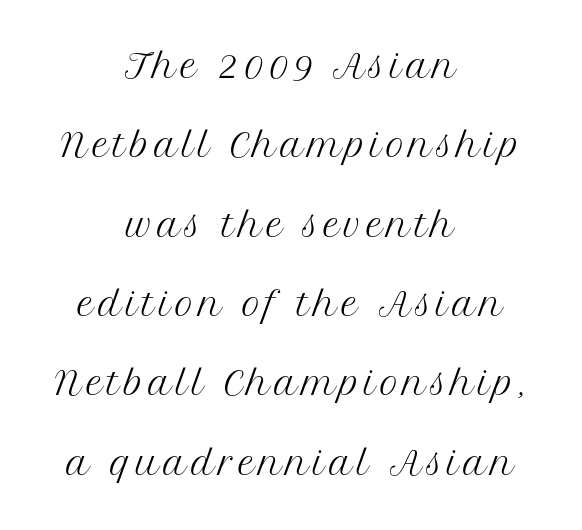
Q: Is the text bold? A: No.
Q: Is the text italic (slanted)? A: Yes.
Q: Is the text underlined? A: No.
Q: How is the paragraph aligned? A: Centered.
Q: Is the spacing between lines tight, normal or loose? A: Loose.
Q: Width (condensed, normal, or wide)? A: Normal.
Q: Stroke contrast? A: Medium.
Q: x-height? A: Medium.
Q: Monospaced? A: No.
